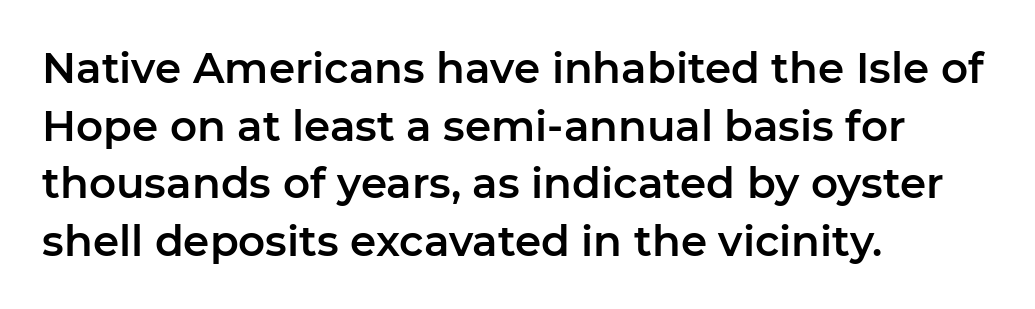
Q: Is the text italic (slanted)? A: No, it is upright.
Q: Is the typeface a serif or a sans-serif typeface? A: Sans-serif.
Q: Is the text underlined? A: No.
Q: How is the paragraph aligned? A: Left-aligned.
Q: Is the spacing between letters normal or unusually wide? A: Normal.
Q: Is the spacing between lines tight, normal or loose? A: Normal.
Q: Width (condensed, normal, or wide)? A: Normal.
Q: Stroke contrast? A: Low.
Q: x-height? A: Medium.
Q: Monospaced? A: No.
